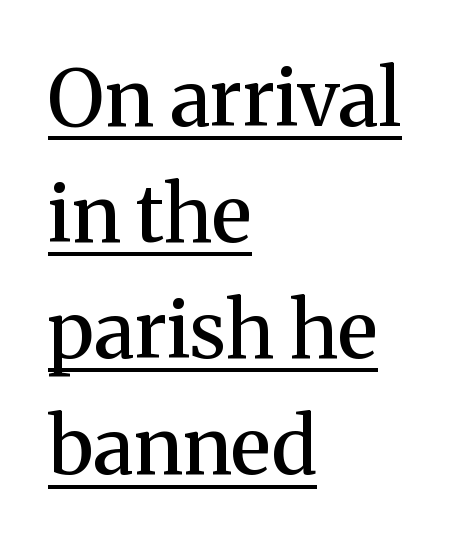
{"serif": "yes", "italic": "no", "bold": "semi", "weight": "semibold", "width": "normal", "stroke_contrast": "medium", "x_height": "medium", "monospaced": "no", "underline": "yes", "align": "left", "line_spacing": "normal", "line_spacing_ratio": 1.47, "letter_spacing": "normal", "letter_spacing_em": 0.0, "glyph_px": 79}
